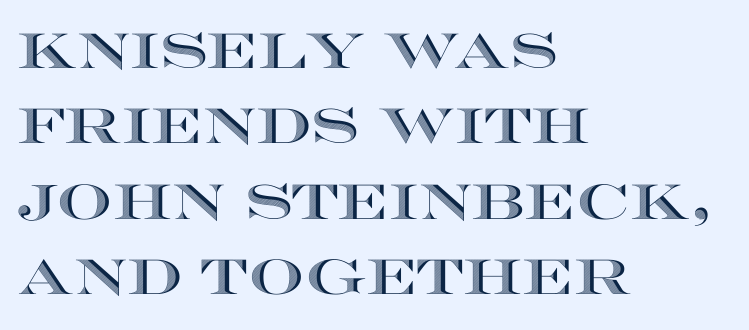
Q: Is the text italic (slanted)? A: No, it is upright.
Q: Is the text underlined? A: No.
Q: How is the paragraph aligned? A: Left-aligned.
Q: Is the spacing between letters normal or unusually wide? A: Normal.
Q: Is the spacing between lines tight, normal or loose? A: Normal.
Q: Width (condensed, normal, or wide)? A: Wide.
Q: x-height? A: Large.
Q: Monospaced? A: No.
